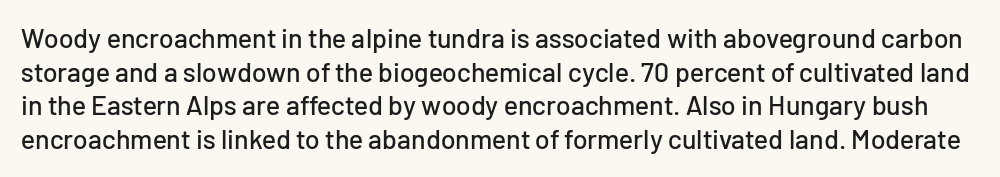
{"italic": "no", "underline": "no", "line_spacing": "normal", "line_spacing_ratio": 1.25, "letter_spacing": "normal", "letter_spacing_em": 0.0, "glyph_px": 27}
